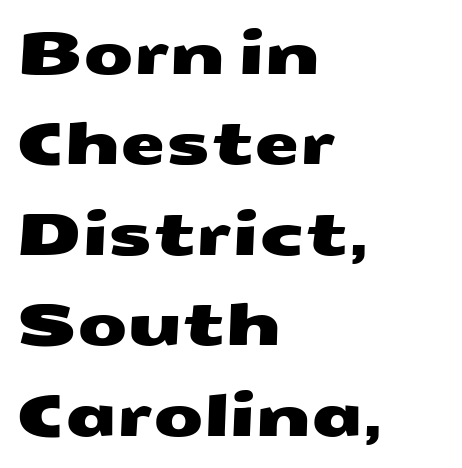
The image shows 58 px wide sans-serif type; set left-aligned, normal line spacing (1.56x), normal letter spacing, not underlined; medium stroke contrast and a medium x-height.
